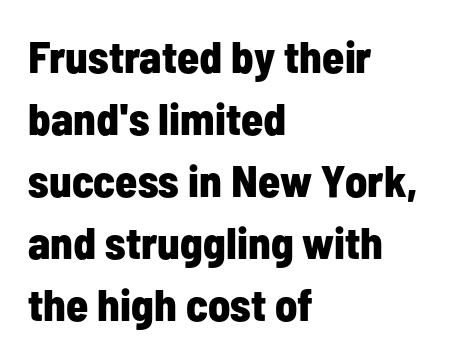
Q: Is the text bold? A: Yes.
Q: Is the text italic (slanted)? A: No, it is upright.
Q: Is the typeface a serif or a sans-serif typeface? A: Sans-serif.
Q: Is the text underlined? A: No.
Q: How is the paragraph aligned? A: Left-aligned.
Q: Is the spacing between letters normal or unusually wide? A: Normal.
Q: Is the spacing between lines tight, normal or loose? A: Normal.
Q: Width (condensed, normal, or wide)? A: Condensed.
Q: Stroke contrast? A: Low.
Q: x-height? A: Medium.
Q: Monospaced? A: No.
